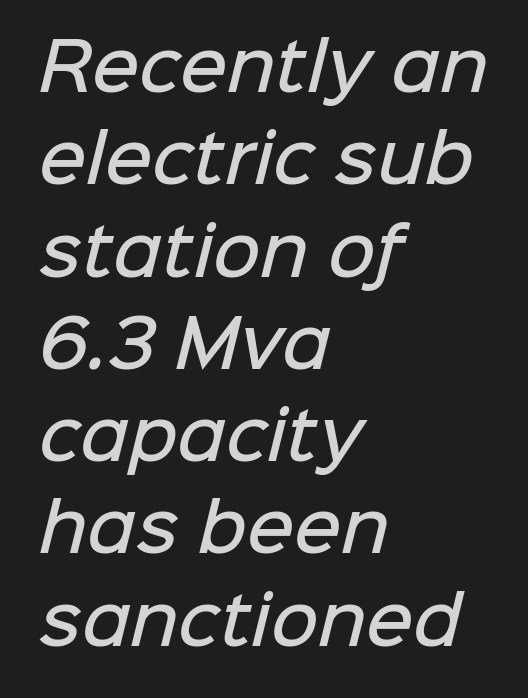
Q: Is the text bold? A: Semi-bold.
Q: Is the typeface a serif or a sans-serif typeface? A: Sans-serif.
Q: Is the text underlined? A: No.
Q: How is the paragraph aligned? A: Left-aligned.
Q: Is the spacing between letters normal or unusually wide? A: Normal.
Q: Is the spacing between lines tight, normal or loose? A: Normal.
Q: Width (condensed, normal, or wide)? A: Normal.
Q: Stroke contrast? A: Low.
Q: x-height? A: Medium.
Q: Monospaced? A: No.
